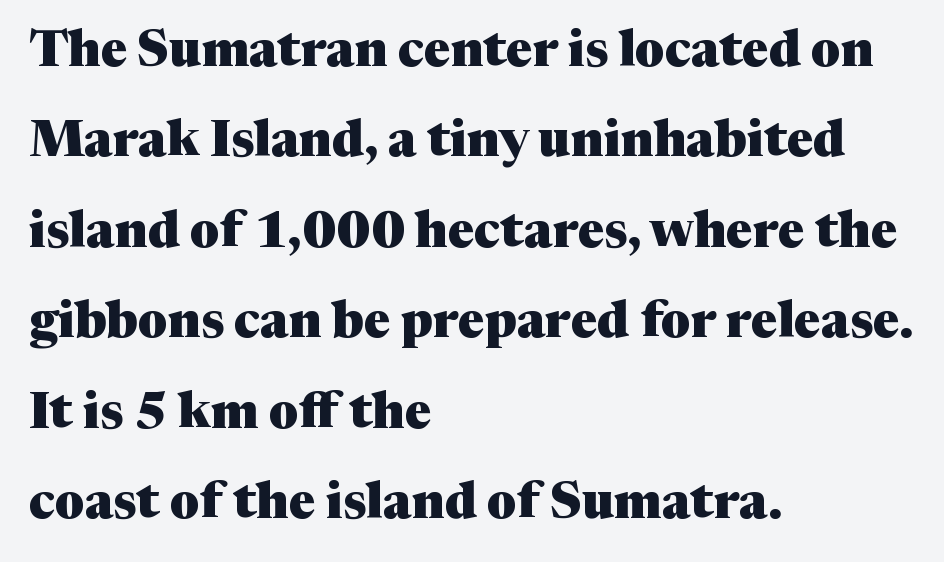
{"serif": "yes", "italic": "no", "bold": "yes", "weight": "heavy", "width": "normal", "stroke_contrast": "medium", "x_height": "medium", "monospaced": "no", "underline": "no", "align": "left", "line_spacing_ratio": 1.81, "letter_spacing": "normal", "letter_spacing_em": 0.0, "glyph_px": 50}
